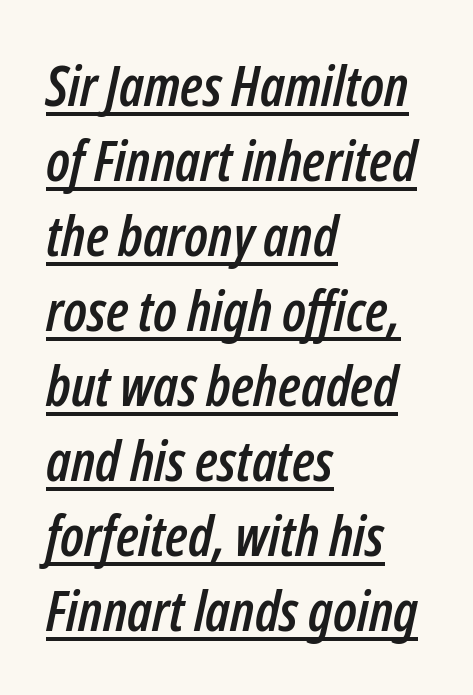
{"italic": "yes", "lean": "right", "slant_degrees": 12, "width": "condensed", "stroke_contrast": "low", "x_height": "medium", "monospaced": "no", "underline": "yes", "align": "left", "line_spacing": "normal", "line_spacing_ratio": 1.34, "letter_spacing": "normal", "letter_spacing_em": 0.0, "glyph_px": 56}
